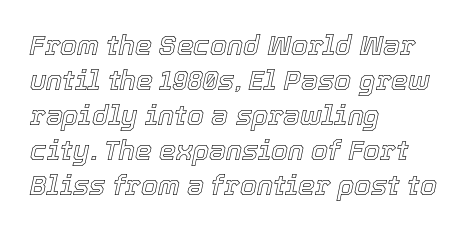
Q: Is the text italic (slanted)? A: Yes, it leans right by about 12 degrees.
Q: Is the text underlined? A: No.
Q: How is the paragraph aligned? A: Left-aligned.
Q: Is the spacing between letters normal or unusually wide? A: Normal.
Q: Is the spacing between lines tight, normal or loose? A: Normal.
